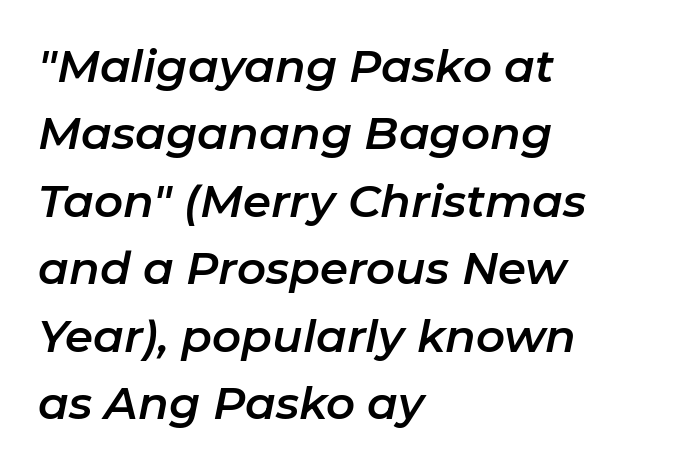
The image shows 45 px text type, italic (leaning right); set left-aligned, normal line spacing (1.5x), normal letter spacing, not underlined; low stroke contrast and a medium x-height.
